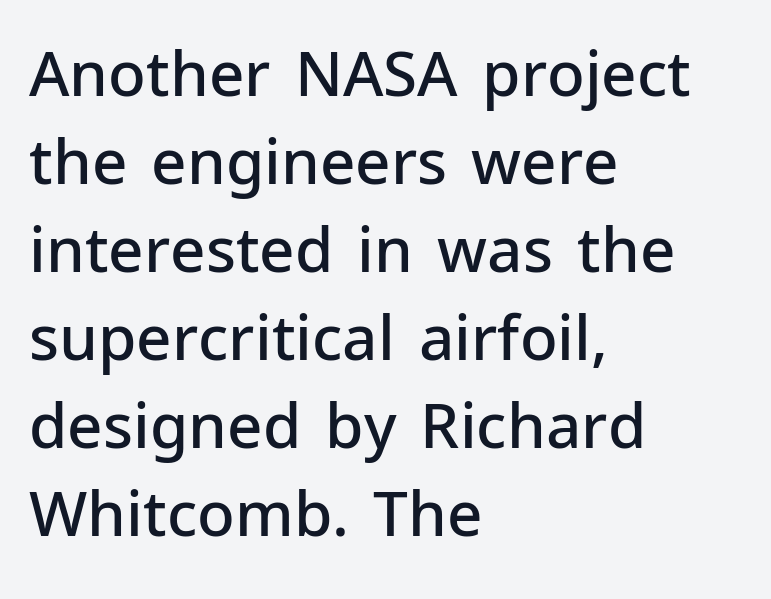
Q: Is the text bold? A: Semi-bold.
Q: Is the text italic (slanted)? A: No, it is upright.
Q: Is the typeface a serif or a sans-serif typeface? A: Sans-serif.
Q: Is the text underlined? A: No.
Q: How is the paragraph aligned? A: Left-aligned.
Q: Is the spacing between letters normal or unusually wide? A: Normal.
Q: Is the spacing between lines tight, normal or loose? A: Normal.
Q: Width (condensed, normal, or wide)? A: Normal.
Q: Stroke contrast? A: Low.
Q: x-height? A: Medium.
Q: Monospaced? A: No.
